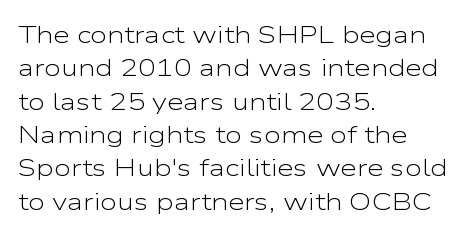
{"italic": "no", "bold": "no", "underline": "no", "align": "left", "line_spacing": "normal", "line_spacing_ratio": 1.39, "letter_spacing": "normal", "letter_spacing_em": 0.0, "glyph_px": 24}
